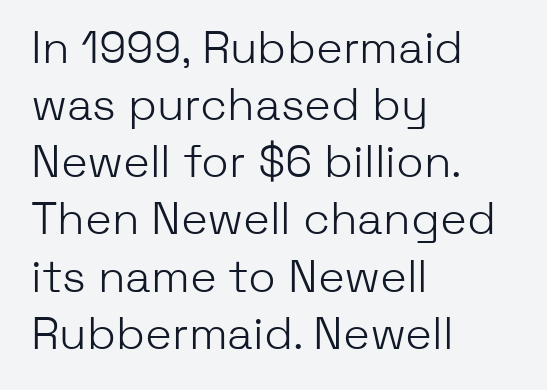
The image shows 45 px light sans-serif type, upright; set left-aligned, normal line spacing (1.27x), normal letter spacing, not underlined; low stroke contrast and a medium x-height.
